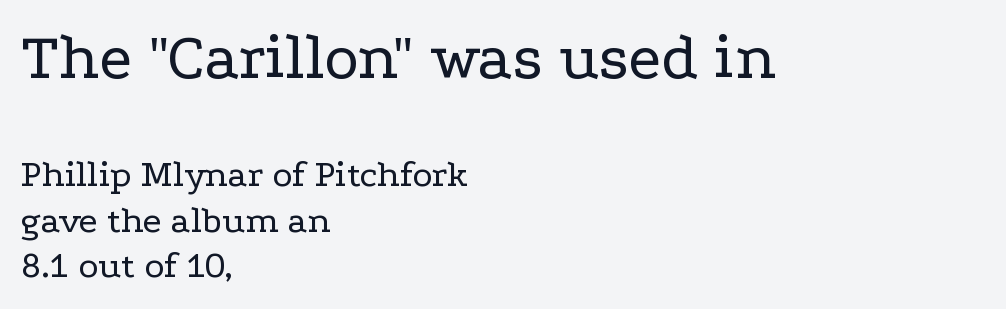
The image shows 66 px regular-weight, wide serif type, upright; set left-aligned, line spacing 1.2x, normal letter spacing, not underlined; the first (top) block is 1.74x larger; low stroke contrast and a medium x-height.
